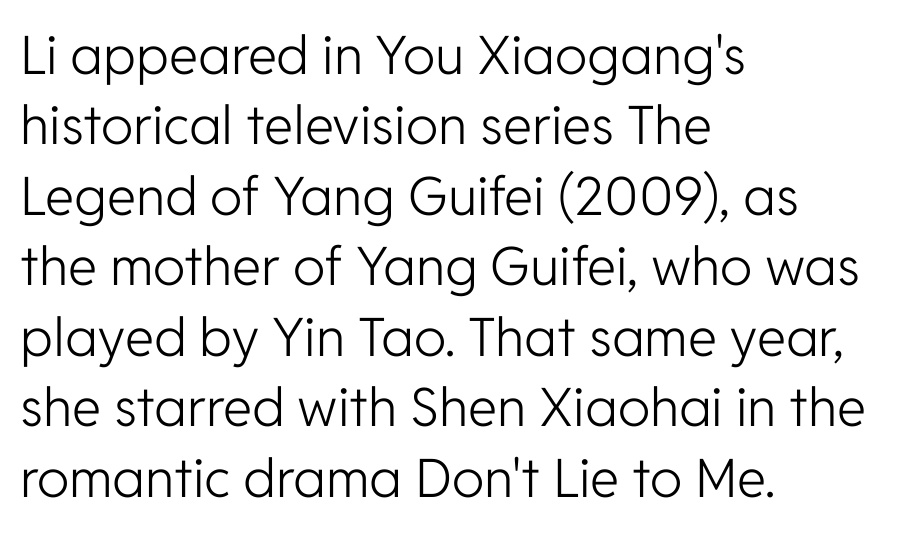
The image shows 53 px light sans-serif type, upright; set left-aligned, normal line spacing (1.33x), normal letter spacing, not underlined; low stroke contrast and a medium x-height.
